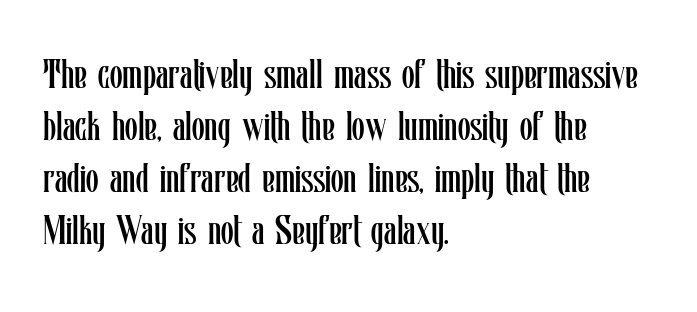
Q: Is the text bold? A: No.
Q: Is the text italic (slanted)? A: No, it is upright.
Q: Is the text underlined? A: No.
Q: How is the paragraph aligned? A: Left-aligned.
Q: Is the spacing between letters normal or unusually wide? A: Normal.
Q: Is the spacing between lines tight, normal or loose? A: Normal.
Q: Width (condensed, normal, or wide)? A: Condensed.
Q: Stroke contrast? A: Low.
Q: x-height? A: Medium.
Q: Monospaced? A: No.
